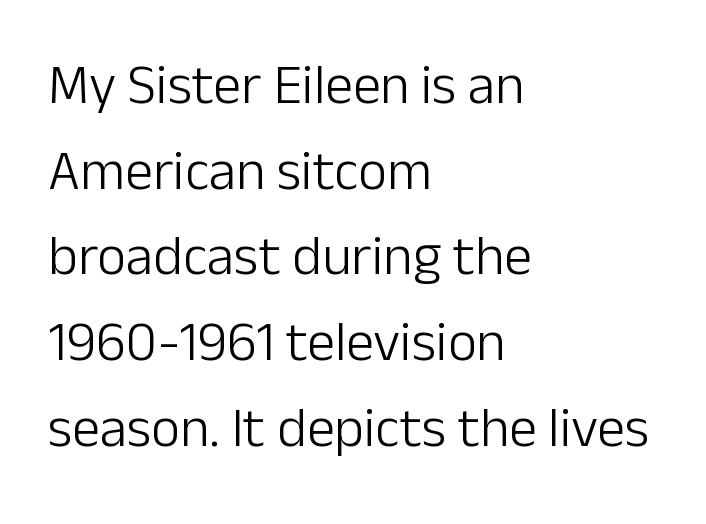
The strip under each line holds only bare page. The rendering uses natural spacing where letterforms have individual widths. Each line starts at the same left margin while the right side varies. It's the straight-up-and-down kind of type. Serif or sans? Sans — the stroke terminals are bare.
